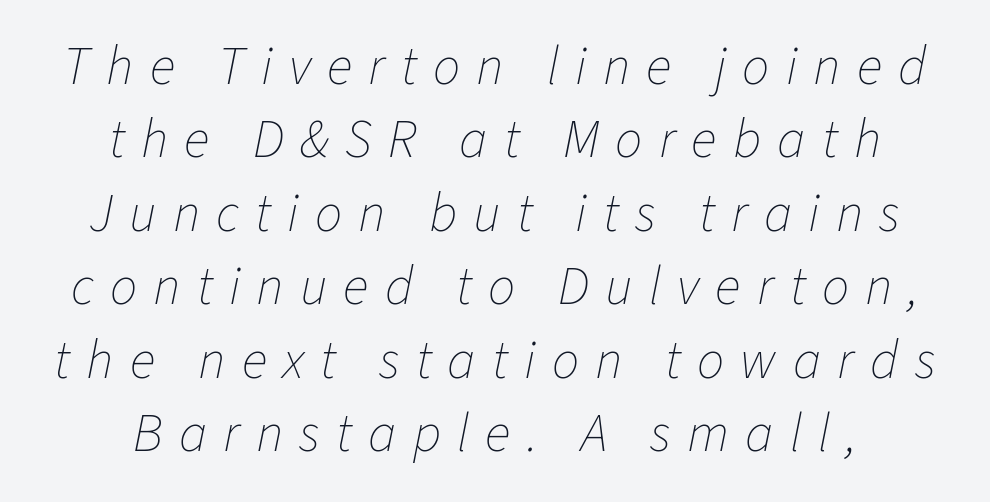
{"italic": "yes", "lean": "right", "slant_degrees": 11, "bold": "no", "weight": "thin", "width": "normal", "stroke_contrast": "low", "x_height": "medium", "monospaced": "no", "underline": "no", "align": "center", "line_spacing": "normal", "line_spacing_ratio": 1.36, "letter_spacing": "wide", "letter_spacing_em": 0.3, "glyph_px": 54}
